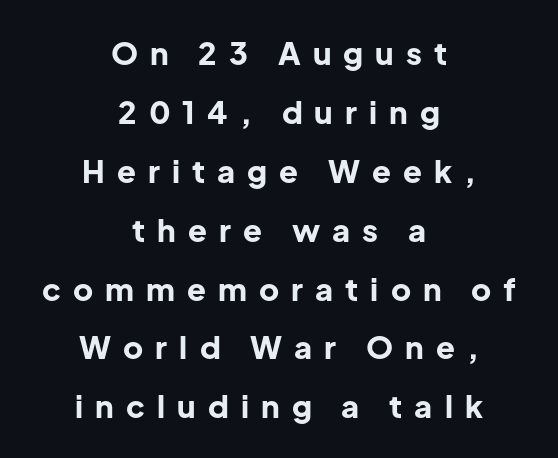
The designer dialed line spacing up above the default. Notice how thick the strokes are: this is what a full bold looks like. Spacing verdict: proportional, widths tailored to each character. A roman cut, with each character standing at attention. Leftover space on each line is divided equally before and after the words.
